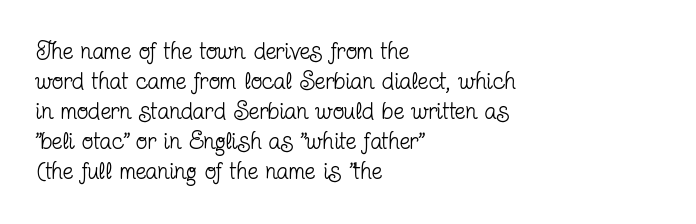
The image shows 24 px text type, upright; set left-aligned, normal line spacing (1.25x), normal letter spacing, not underlined.
